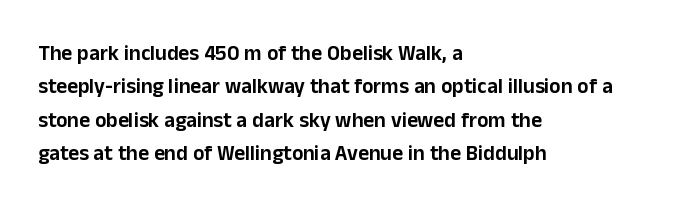
Nobody drew a line under any word here. A student would call this left alignment; a typographer would say flush left, rag right. Rendered with straight, roman letterforms. In terms of leading, this rendering sits right in the middle. Characters follow at the spacing the type designer built in.
